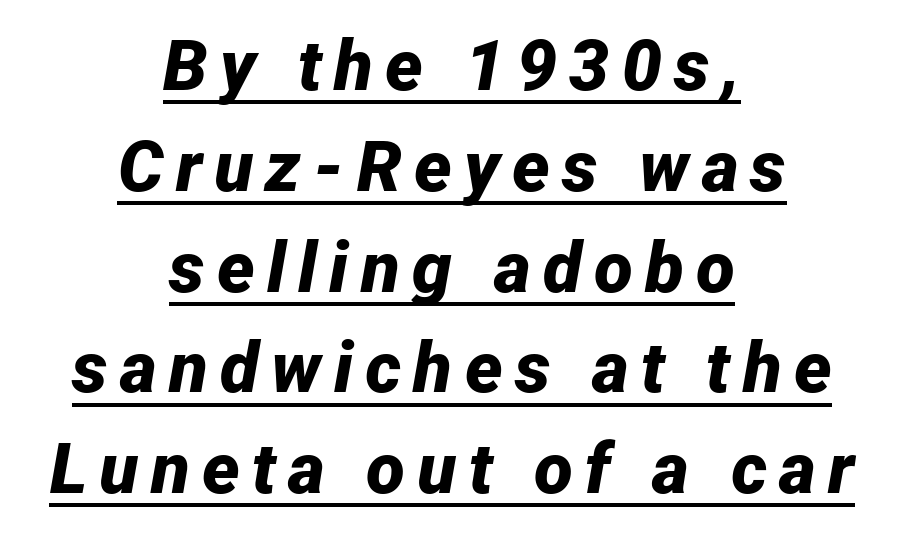
{"italic": "yes", "lean": "right", "slant_degrees": 12, "bold": "yes", "weight": "bold", "width": "normal", "stroke_contrast": "low", "x_height": "medium", "monospaced": "no", "underline": "yes", "align": "center", "line_spacing": "normal", "line_spacing_ratio": 1.42, "glyph_px": 71}
